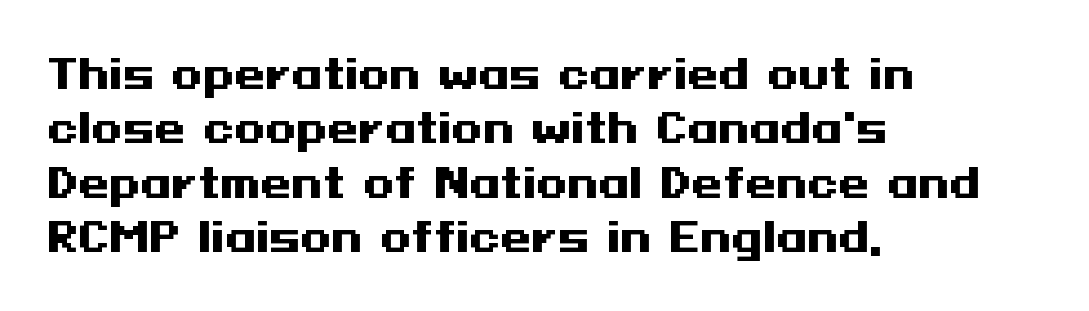
Q: Is the text bold? A: Yes.
Q: Is the text italic (slanted)? A: No, it is upright.
Q: Is the typeface a serif or a sans-serif typeface? A: Sans-serif.
Q: Is the text underlined? A: No.
Q: How is the paragraph aligned? A: Left-aligned.
Q: Is the spacing between letters normal or unusually wide? A: Normal.
Q: Is the spacing between lines tight, normal or loose? A: Normal.
Q: Width (condensed, normal, or wide)? A: Wide.
Q: Stroke contrast? A: Medium.
Q: x-height? A: Medium.
